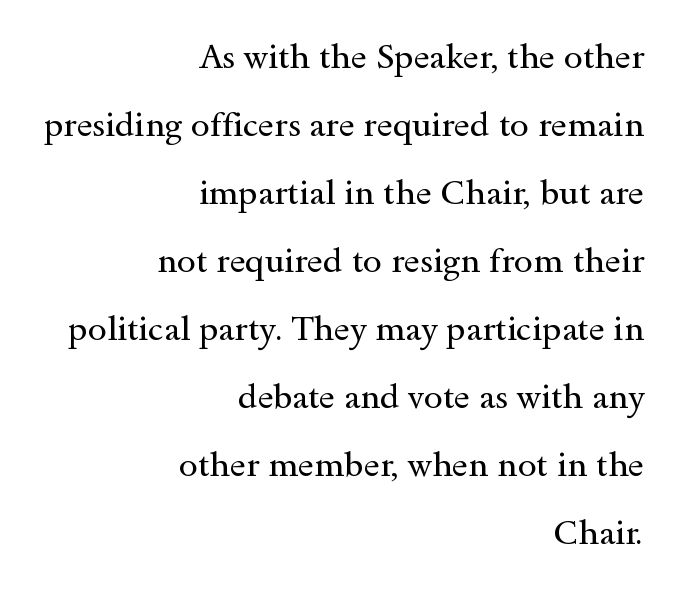
{"serif": "yes", "italic": "no", "bold": "no", "weight": "regular", "width": "wide", "x_height": "small", "monospaced": "no", "underline": "no", "align": "right", "line_spacing": "loose", "line_spacing_ratio": 2.0, "letter_spacing": "normal", "letter_spacing_em": 0.0, "glyph_px": 34}
